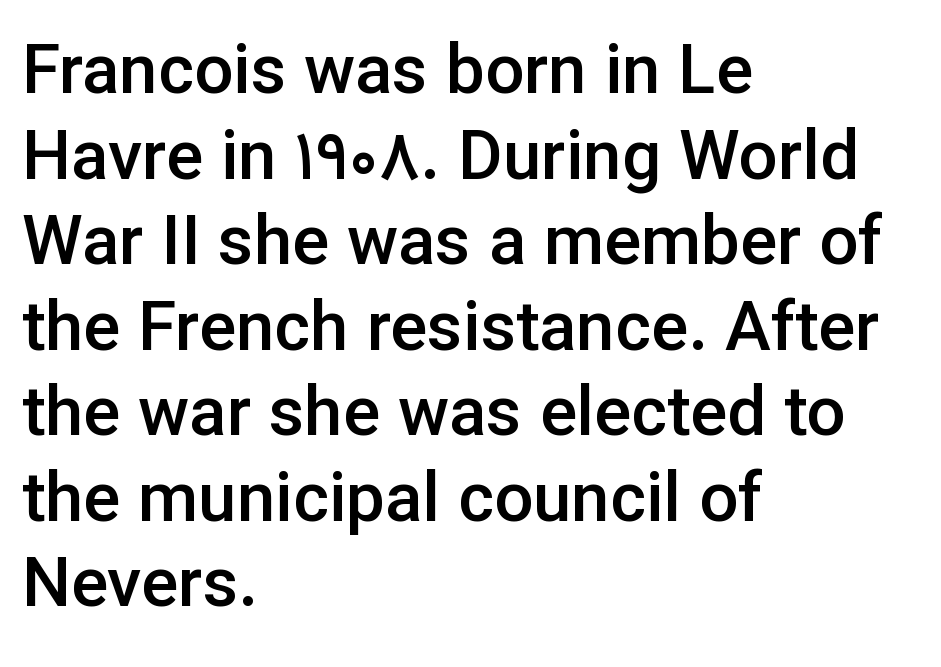
{"serif": "no", "italic": "no", "bold": "semi", "weight": "semibold", "width": "normal", "stroke_contrast": "low", "x_height": "medium", "monospaced": "no", "underline": "no", "align": "left", "line_spacing_ratio": 1.24, "letter_spacing": "normal", "letter_spacing_em": 0.0, "glyph_px": 69}
